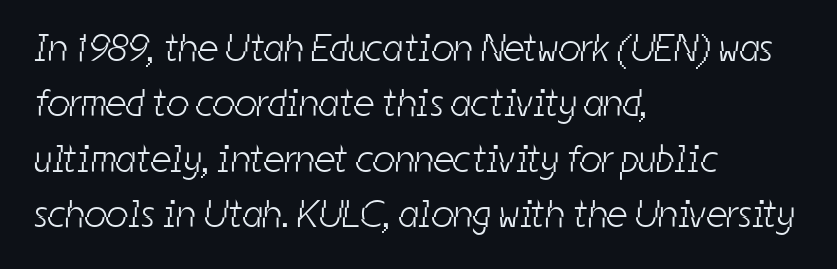
The image shows 39 px light, condensed sans-serif type; set left-aligned, normal line spacing (1.42x), normal letter spacing, not underlined; low stroke contrast and a medium x-height.
